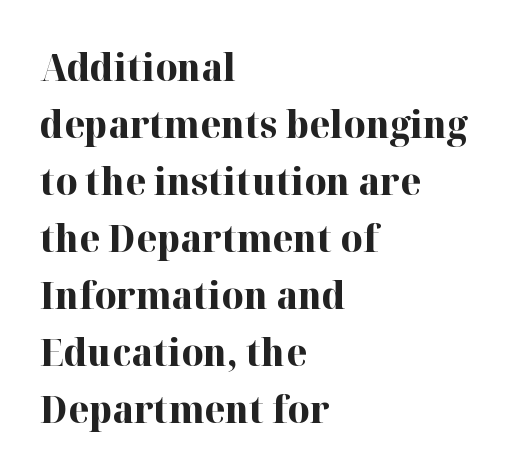
{"serif": "yes", "italic": "no", "bold": "yes", "weight": "bold", "width": "normal", "stroke_contrast": "high", "x_height": "medium", "monospaced": "no", "underline": "no", "align": "left", "line_spacing": "normal", "line_spacing_ratio": 1.5, "letter_spacing": "normal", "letter_spacing_em": 0.0, "glyph_px": 38}
